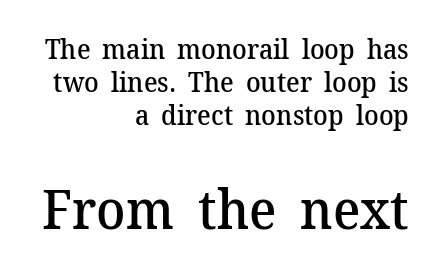
{"serif": "yes", "italic": "no", "bold": "semi", "weight": "semibold", "width": "normal", "stroke_contrast": "medium", "x_height": "medium", "monospaced": "no", "underline": "no", "align": "right", "line_spacing_ratio": 1.23, "letter_spacing": "normal", "letter_spacing_em": 0.0, "larger_block": "second", "size_ratio": 2.0, "glyph_px": 54}
